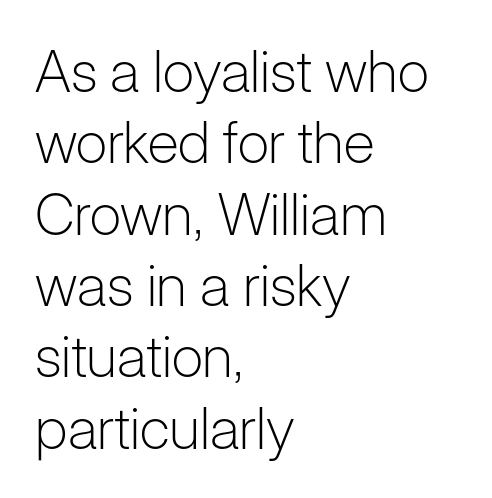
Q: Is the text bold? A: No.
Q: Is the text italic (slanted)? A: No, it is upright.
Q: Is the typeface a serif or a sans-serif typeface? A: Sans-serif.
Q: Is the text underlined? A: No.
Q: How is the paragraph aligned? A: Left-aligned.
Q: Is the spacing between letters normal or unusually wide? A: Normal.
Q: Width (condensed, normal, or wide)? A: Normal.
Q: Stroke contrast? A: Low.
Q: x-height? A: Medium.
Q: Monospaced? A: No.
